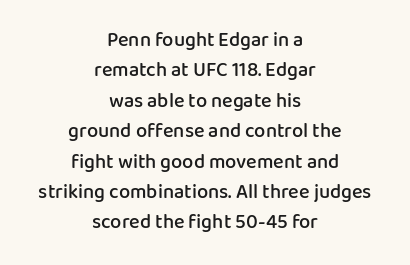
The image shows 20 px text type, upright; set centered, normal line spacing (1.52x), normal letter spacing, not underlined.
